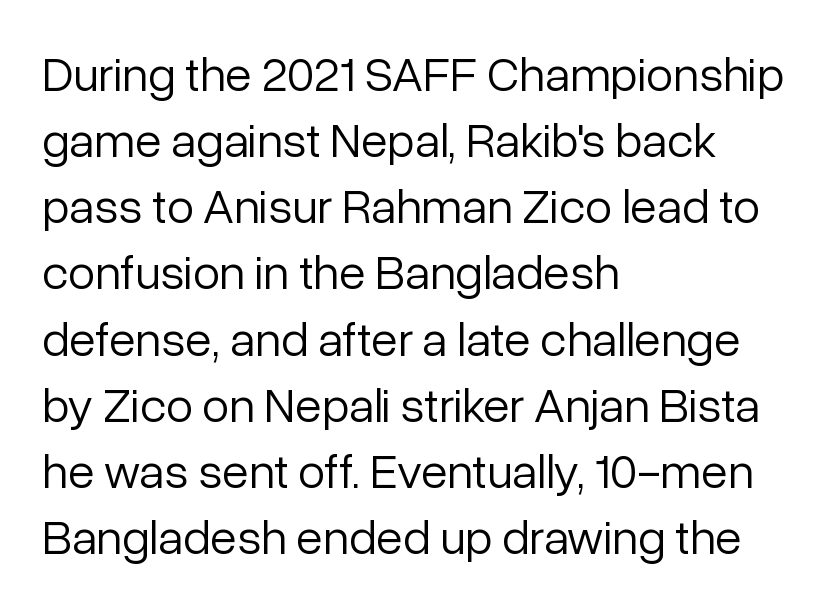
{"serif": "no", "italic": "no", "bold": "no", "weight": "light", "width": "normal", "stroke_contrast": "low", "x_height": "medium", "monospaced": "no", "underline": "no", "align": "left", "line_spacing": "normal", "line_spacing_ratio": 1.35, "letter_spacing": "normal", "letter_spacing_em": 0.0, "glyph_px": 49}
